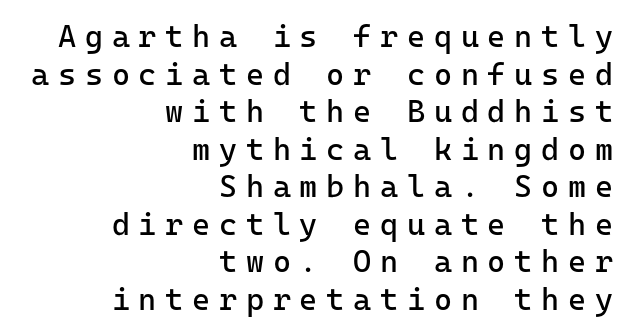
Q: Is the text bold? A: No.
Q: Is the text italic (slanted)? A: No, it is upright.
Q: Is the typeface a serif or a sans-serif typeface? A: Sans-serif.
Q: Is the text underlined? A: No.
Q: How is the paragraph aligned? A: Right-aligned.
Q: Is the spacing between letters normal or unusually wide? A: Unusually wide.
Q: Width (condensed, normal, or wide)? A: Normal.
Q: Stroke contrast? A: Low.
Q: x-height? A: Medium.
